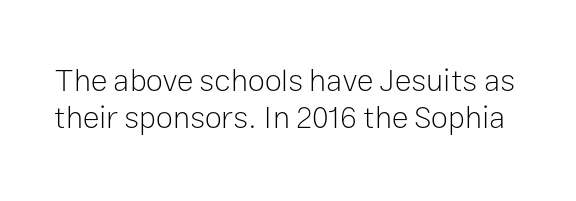
The image shows 31 px light sans-serif type, upright; set line spacing 1.19x, normal letter spacing, not underlined; low stroke contrast and a medium x-height.
